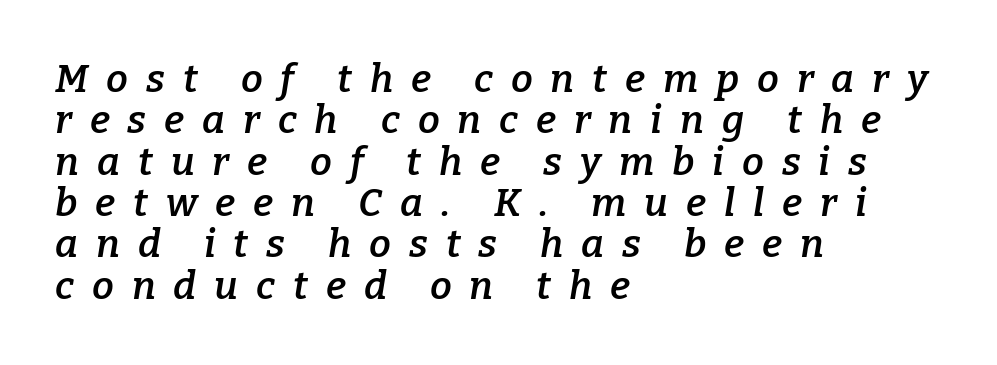
Q: Is the text bold? A: Semi-bold.
Q: Is the text italic (slanted)? A: Yes, it leans right by about 9 degrees.
Q: Is the typeface a serif or a sans-serif typeface? A: Serif.
Q: Is the text underlined? A: No.
Q: How is the paragraph aligned? A: Left-aligned.
Q: Is the spacing between letters normal or unusually wide? A: Unusually wide.
Q: Is the spacing between lines tight, normal or loose? A: Tight.
Q: Width (condensed, normal, or wide)? A: Normal.
Q: Stroke contrast? A: Low.
Q: x-height? A: Medium.
Q: Monospaced? A: No.
